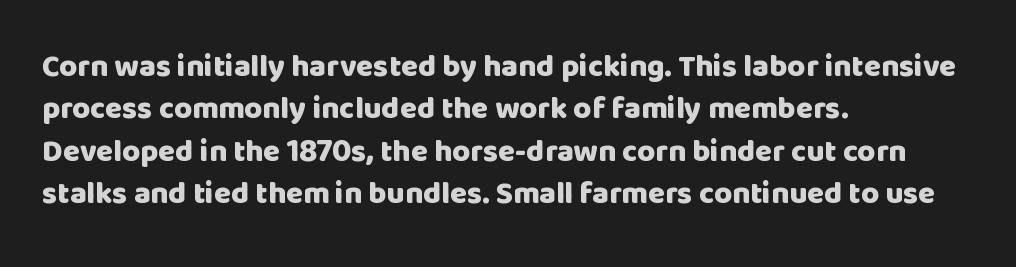
The image shows 31 px heavy sans-serif type, upright; set left-aligned, normal line spacing (1.37x), normal letter spacing, not underlined; low stroke contrast and a large x-height.
